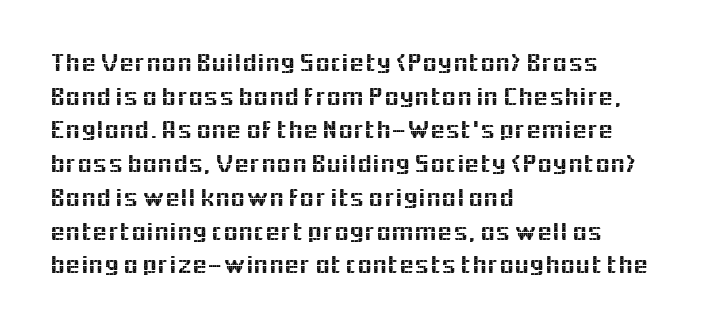
This is the regular roman posture of the typeface. Does extra space separate the letters? No, they use regular spacing. One-word summary of the alignment: left. How would I describe the line gaps? Plain and ordinary.
